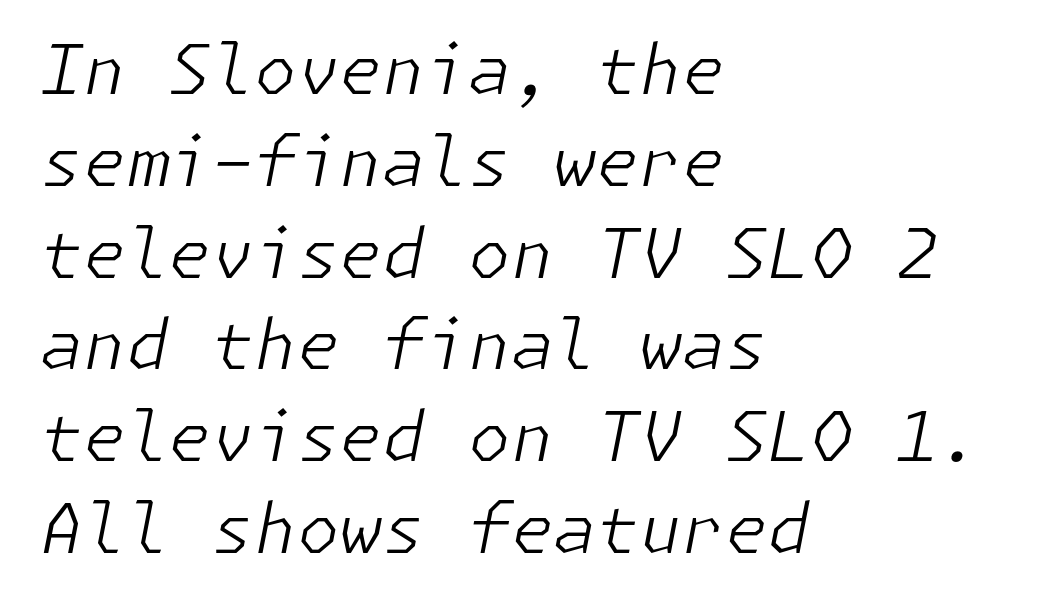
Q: Is the text bold? A: No.
Q: Is the text italic (slanted)? A: Yes, it leans right by about 11 degrees.
Q: Is the text underlined? A: No.
Q: How is the paragraph aligned? A: Left-aligned.
Q: Is the spacing between letters normal or unusually wide? A: Normal.
Q: Is the spacing between lines tight, normal or loose? A: Normal.
Q: Width (condensed, normal, or wide)? A: Normal.
Q: Stroke contrast? A: Low.
Q: x-height? A: Medium.
